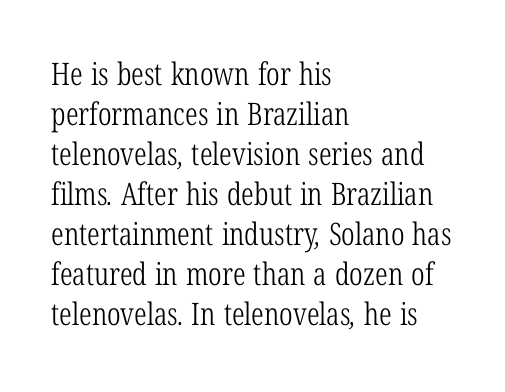
Which margin do the lines hug? The left one — the right edge is uneven. Proportional: the letters do not fall into vertical columns. You can tell from the footed stems that serif type was used. Unbolded letterforms with no extra heft.
